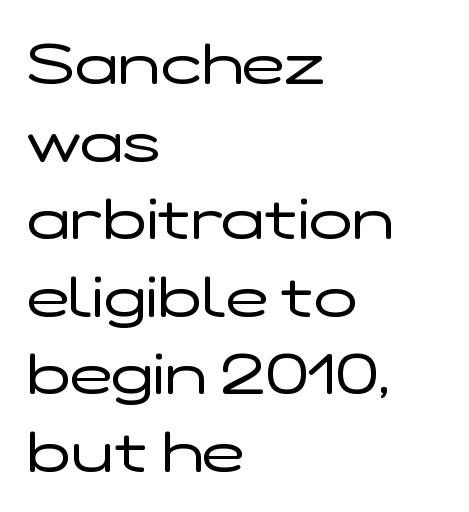
The image shows 57 px regular-weight, wide sans-serif type, upright; set left-aligned, normal line spacing (1.36x), normal letter spacing, not underlined; low stroke contrast and a medium x-height.
